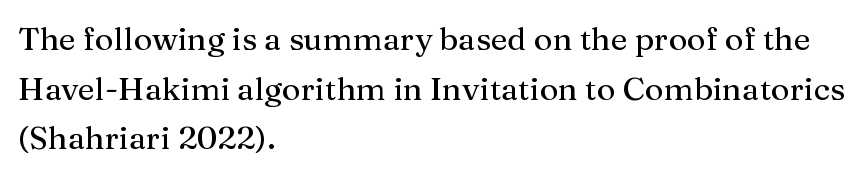
Regarding serifs, this sample has them. Varying glyph widths throughout — classic text-font behaviour. Every character sits straight up, as roman type does. This rendering leaves character spacing at its baseline value.
